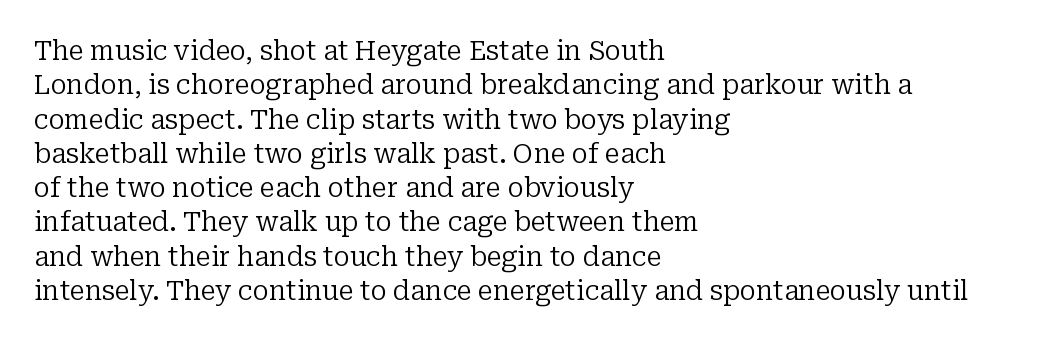
The image shows 27 px text type, upright; set left-aligned, normal line spacing (1.27x), normal letter spacing, not underlined.
